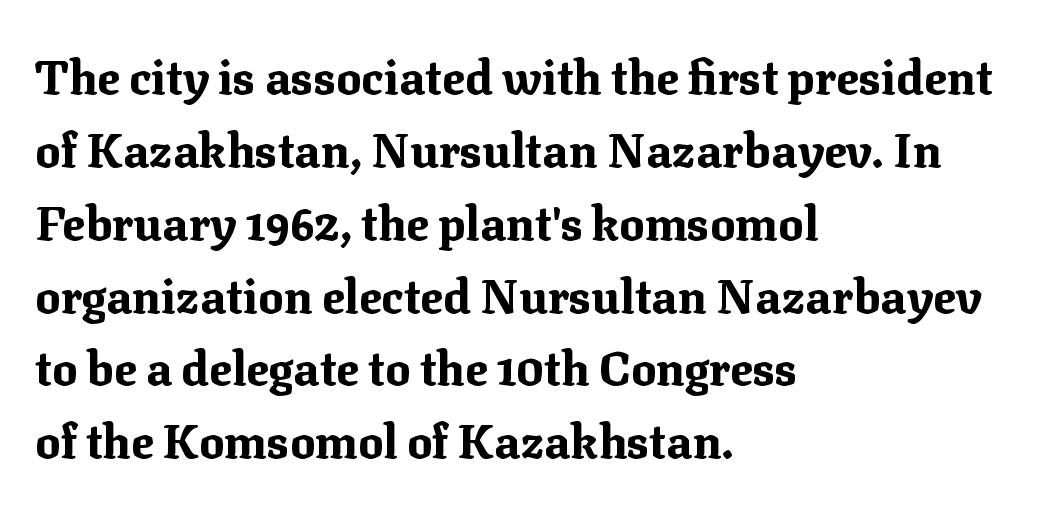
The image shows 47 px bold serif type, upright; set left-aligned, normal line spacing (1.55x), normal letter spacing, not underlined; medium stroke contrast and a medium x-height.
